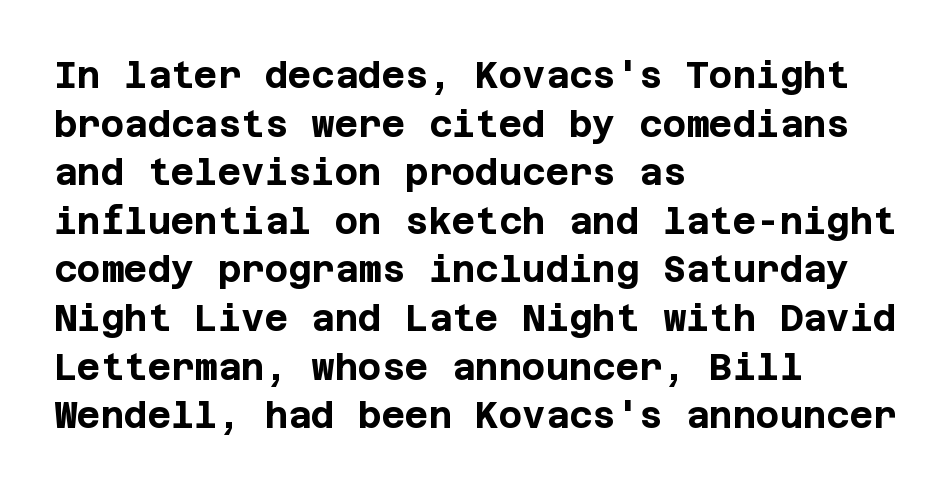
{"serif": "no", "italic": "no", "bold": "yes", "weight": "bold", "width": "normal", "stroke_contrast": "low", "x_height": "large", "underline": "no", "align": "left", "line_spacing": "normal", "line_spacing_ratio": 1.35, "letter_spacing": "normal", "letter_spacing_em": 0.0, "glyph_px": 36}
